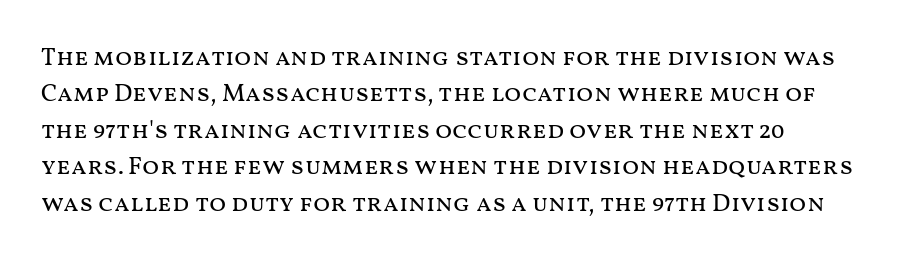
The image shows 25 px text type, upright; set normal line spacing (1.46x), normal letter spacing, not underlined.
